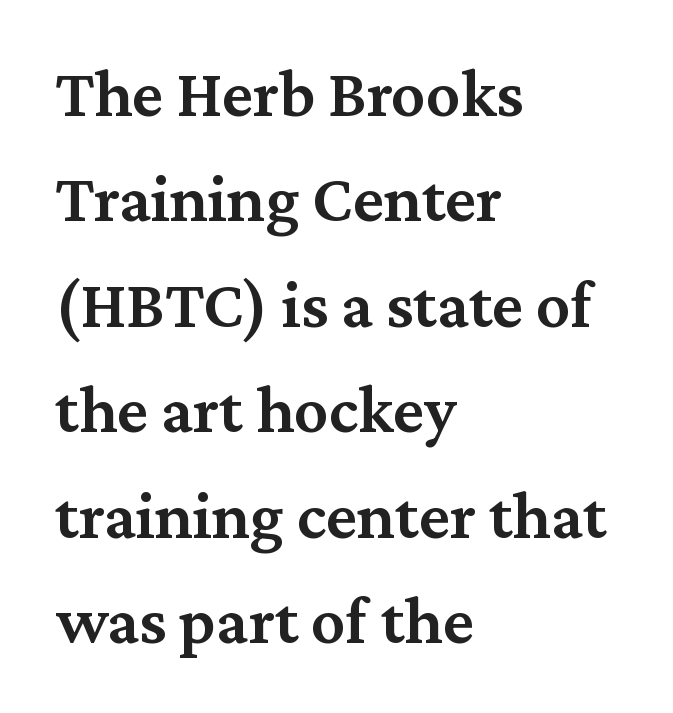
The image shows 68 px semibold serif type, upright; set left-aligned, normal line spacing (1.55x), normal letter spacing, not underlined; medium stroke contrast and a medium x-height.
